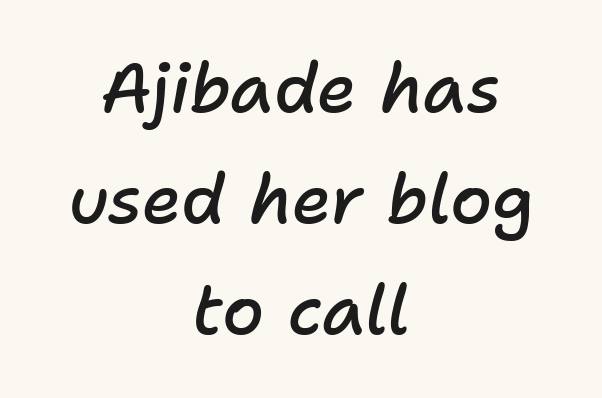
Q: Is the text bold? A: Semi-bold.
Q: Is the text italic (slanted)? A: Yes, it leans right by about 11 degrees.
Q: Is the text underlined? A: No.
Q: How is the paragraph aligned? A: Centered.
Q: Is the spacing between letters normal or unusually wide? A: Normal.
Q: Is the spacing between lines tight, normal or loose? A: Normal.
Q: Width (condensed, normal, or wide)? A: Normal.
Q: Stroke contrast? A: Low.
Q: x-height? A: Medium.
Q: Monospaced? A: No.
